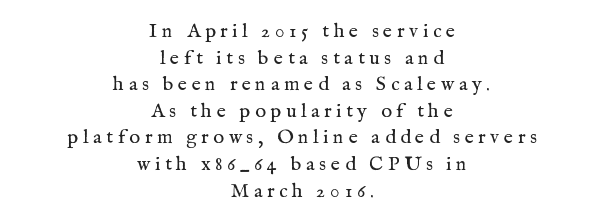
{"italic": "no", "bold": "no", "underline": "no", "align": "center", "line_spacing": "normal", "line_spacing_ratio": 1.33, "letter_spacing": "wide", "letter_spacing_em": 0.23, "glyph_px": 20}
